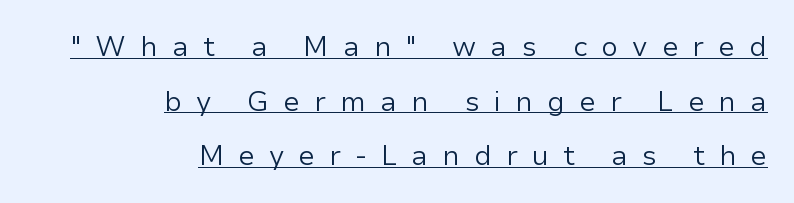
The image shows 28 px regular-weight sans-serif type, upright; set right-aligned, loose line spacing (1.95x), unusually wide letter spacing (+0.5 em), underlined; low stroke contrast and a medium x-height.
